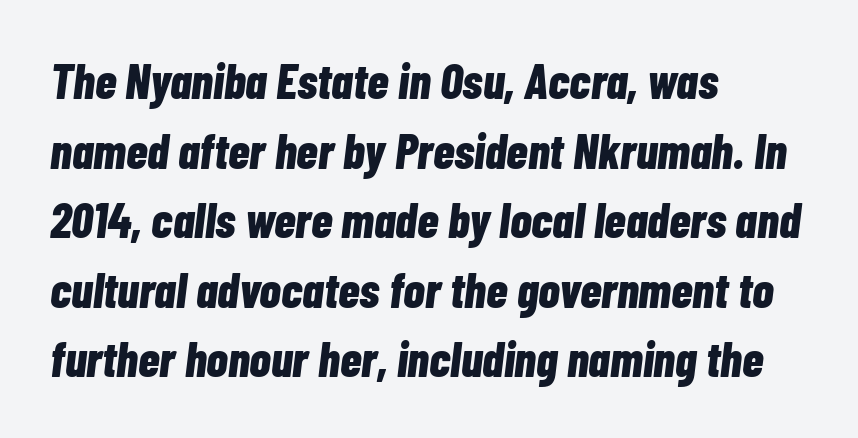
Q: Is the text bold? A: Yes.
Q: Is the text italic (slanted)? A: Yes, it leans right by about 7 degrees.
Q: Is the text underlined? A: No.
Q: How is the paragraph aligned? A: Left-aligned.
Q: Is the spacing between letters normal or unusually wide? A: Normal.
Q: Is the spacing between lines tight, normal or loose? A: Normal.
Q: Width (condensed, normal, or wide)? A: Condensed.
Q: Stroke contrast? A: Low.
Q: x-height? A: Medium.
Q: Monospaced? A: No.
